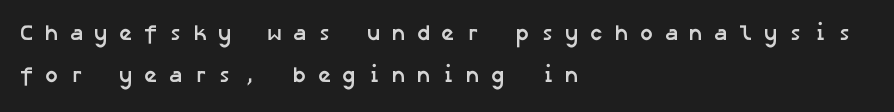
The image shows 22 px bold type; set left-aligned, loose line spacing (1.91x), unusually wide letter spacing (+0.46 em), not underlined.
